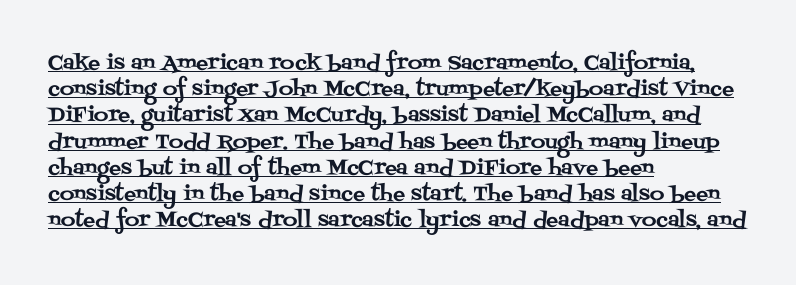
{"italic": "no", "underline": "yes", "align": "left", "line_spacing": "normal", "line_spacing_ratio": 1.31, "letter_spacing": "normal", "letter_spacing_em": 0.0, "glyph_px": 20}
